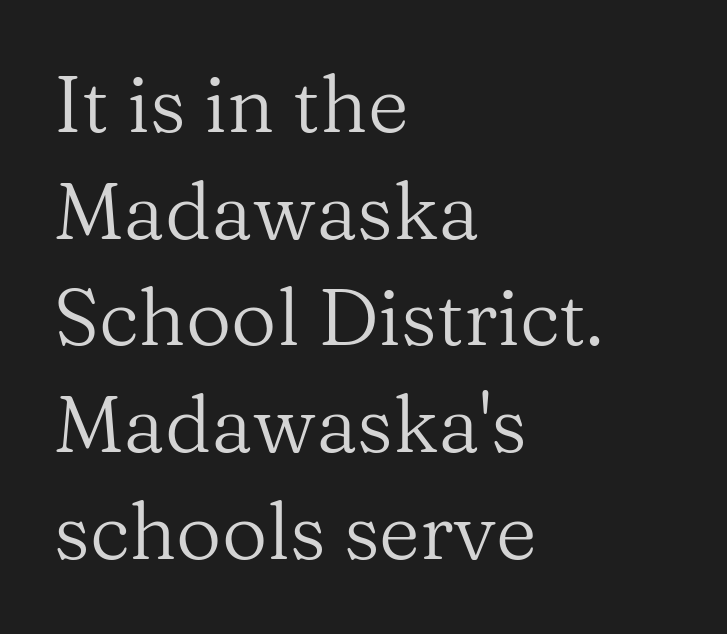
The image shows 79 px regular-weight serif type, upright; set left-aligned, normal line spacing (1.35x), normal letter spacing, not underlined; medium stroke contrast and a medium x-height.
